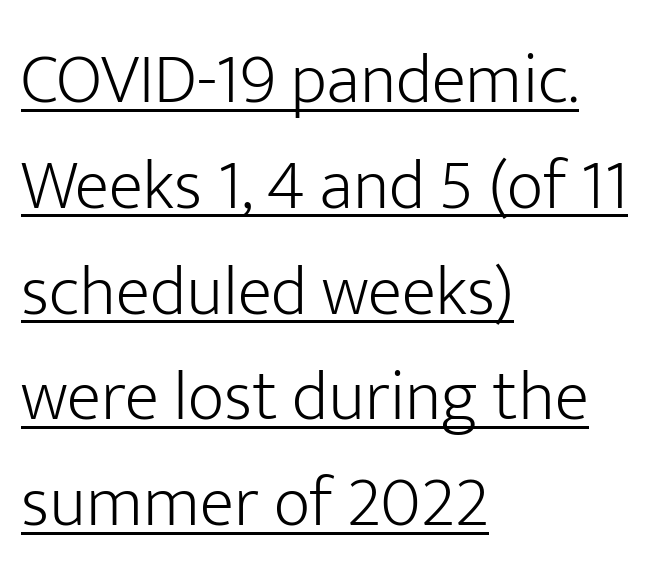
Q: Is the text bold? A: No.
Q: Is the text italic (slanted)? A: No, it is upright.
Q: Is the typeface a serif or a sans-serif typeface? A: Sans-serif.
Q: Is the text underlined? A: Yes.
Q: How is the paragraph aligned? A: Left-aligned.
Q: Is the spacing between letters normal or unusually wide? A: Normal.
Q: Is the spacing between lines tight, normal or loose? A: Normal.
Q: Width (condensed, normal, or wide)? A: Normal.
Q: Stroke contrast? A: Low.
Q: x-height? A: Medium.
Q: Monospaced? A: No.
